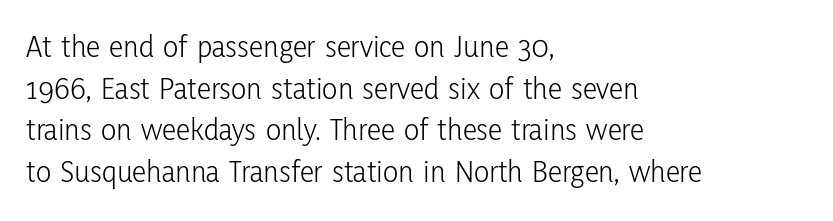
Q: Is the text bold? A: No.
Q: Is the text italic (slanted)? A: No, it is upright.
Q: Is the typeface a serif or a sans-serif typeface? A: Sans-serif.
Q: Is the text underlined? A: No.
Q: How is the paragraph aligned? A: Left-aligned.
Q: Is the spacing between letters normal or unusually wide? A: Normal.
Q: Is the spacing between lines tight, normal or loose? A: Normal.
Q: Width (condensed, normal, or wide)? A: Condensed.
Q: Stroke contrast? A: Low.
Q: x-height? A: Medium.
Q: Monospaced? A: No.
